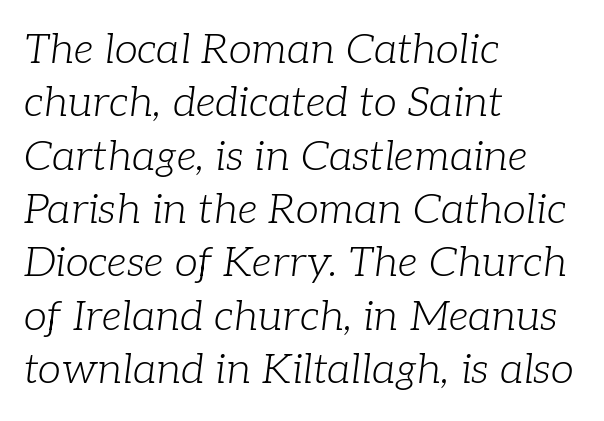
{"serif": "yes", "italic": "yes", "lean": "right", "slant_degrees": 7, "bold": "no", "weight": "light", "width": "normal", "stroke_contrast": "low", "x_height": "medium", "monospaced": "no", "underline": "no", "align": "left", "line_spacing": "normal", "line_spacing_ratio": 1.27, "letter_spacing": "normal", "letter_spacing_em": 0.0, "glyph_px": 42}
